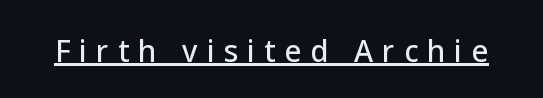
{"serif": "no", "italic": "no", "width": "normal", "stroke_contrast": "low", "x_height": "medium", "monospaced": "no", "underline": "yes", "letter_spacing": "wide", "letter_spacing_em": 0.31, "glyph_px": 29}
